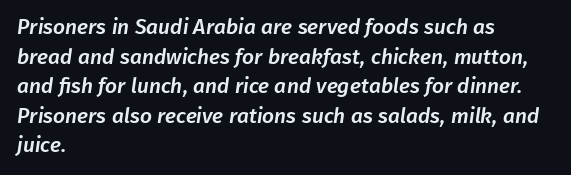
Q: Is the text underlined? A: No.
Q: How is the paragraph aligned? A: Left-aligned.
Q: Is the spacing between letters normal or unusually wide? A: Normal.
Q: Is the spacing between lines tight, normal or loose? A: Normal.
